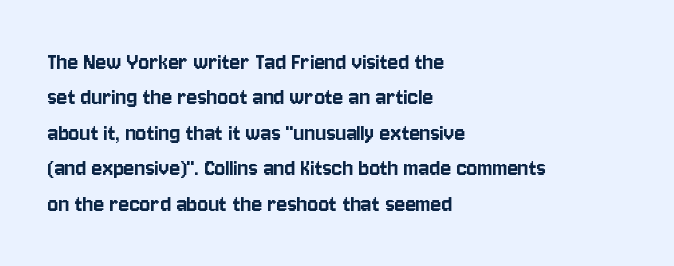
The image shows 25 px text type, upright; set left-aligned, normal line spacing (1.42x), normal letter spacing, not underlined.
